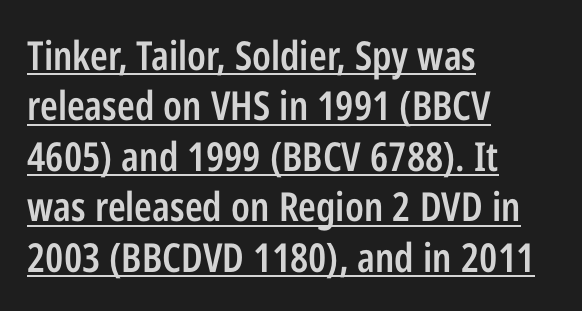
Q: Is the text bold? A: Semi-bold.
Q: Is the text italic (slanted)? A: No, it is upright.
Q: Is the typeface a serif or a sans-serif typeface? A: Sans-serif.
Q: Is the text underlined? A: Yes.
Q: How is the paragraph aligned? A: Left-aligned.
Q: Is the spacing between letters normal or unusually wide? A: Normal.
Q: Is the spacing between lines tight, normal or loose? A: Normal.
Q: Width (condensed, normal, or wide)? A: Condensed.
Q: Stroke contrast? A: Low.
Q: x-height? A: Medium.
Q: Monospaced? A: No.
